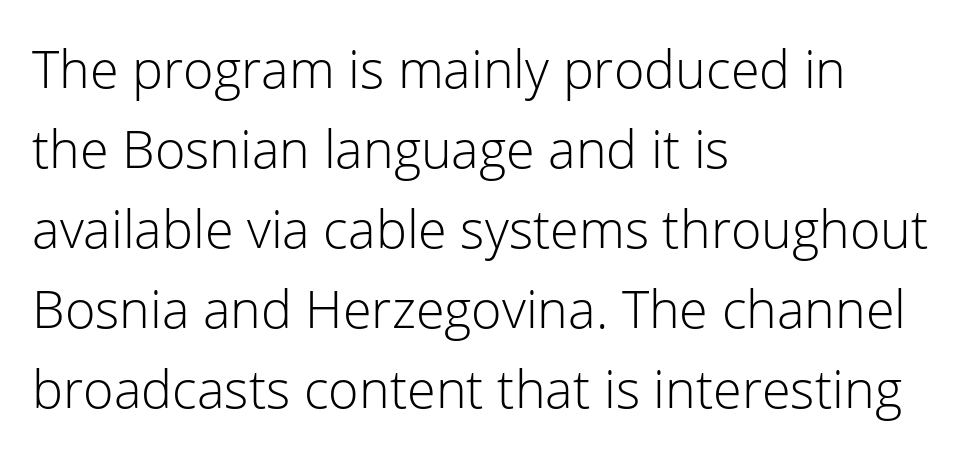
The image shows 52 px light sans-serif type, upright; set left-aligned, normal line spacing (1.54x), normal letter spacing, not underlined; low stroke contrast and a medium x-height.
